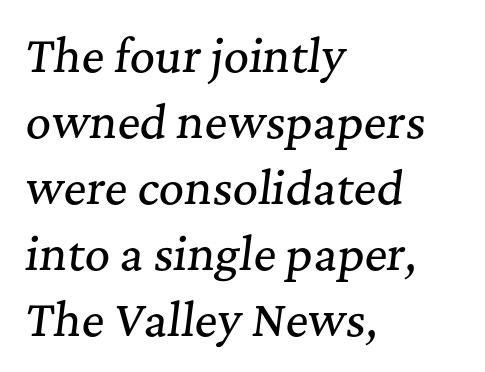
{"serif": "yes", "italic": "yes", "lean": "right", "slant_degrees": 7, "width": "normal", "stroke_contrast": "medium", "x_height": "medium", "monospaced": "no", "underline": "no", "align": "left", "line_spacing": "normal", "line_spacing_ratio": 1.5, "letter_spacing": "normal", "letter_spacing_em": 0.0, "glyph_px": 44}
